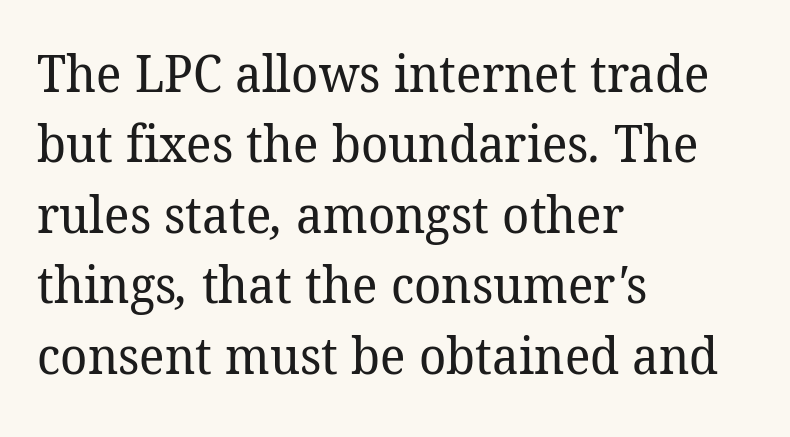
The image shows 51 px regular-weight serif type; set left-aligned, normal line spacing (1.38x), normal letter spacing, not underlined; low stroke contrast and a medium x-height.
